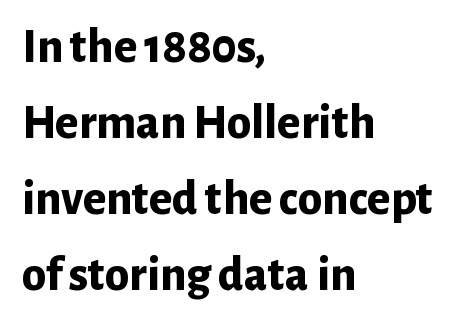
Q: Is the text bold? A: Yes.
Q: Is the text italic (slanted)? A: No, it is upright.
Q: Is the typeface a serif or a sans-serif typeface? A: Sans-serif.
Q: Is the text underlined? A: No.
Q: How is the paragraph aligned? A: Left-aligned.
Q: Is the spacing between letters normal or unusually wide? A: Normal.
Q: Is the spacing between lines tight, normal or loose? A: Normal.
Q: Width (condensed, normal, or wide)? A: Normal.
Q: Stroke contrast? A: Low.
Q: x-height? A: Medium.
Q: Monospaced? A: No.
